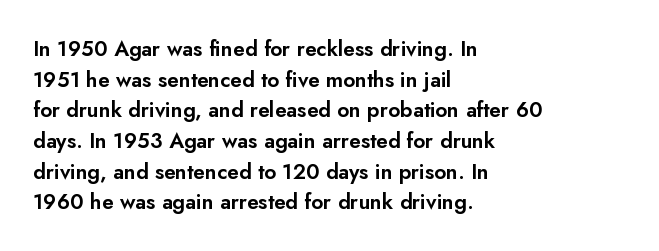
{"italic": "no", "underline": "no", "align": "left", "line_spacing": "normal", "line_spacing_ratio": 1.46, "letter_spacing": "normal", "letter_spacing_em": 0.0, "glyph_px": 21}
